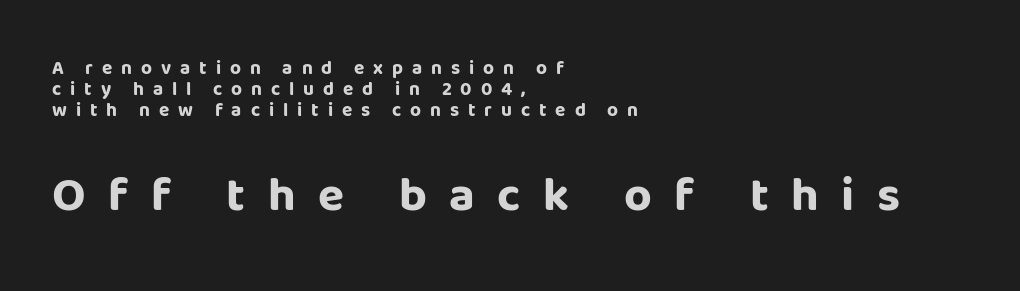
Q: Is the text bold? A: Yes.
Q: Is the text italic (slanted)? A: No, it is upright.
Q: Is the typeface a serif or a sans-serif typeface? A: Sans-serif.
Q: Is the text underlined? A: No.
Q: How is the paragraph aligned? A: Left-aligned.
Q: Is the spacing between letters normal or unusually wide? A: Unusually wide.
Q: Is the spacing between lines tight, normal or loose? A: Tight.
Q: Which block of text is set in a larger size, the first (top) or the second (bottom)? A: The second (bottom) one.
Q: Width (condensed, normal, or wide)? A: Normal.
Q: Stroke contrast? A: Low.
Q: x-height? A: Large.
Q: Monospaced? A: No.
